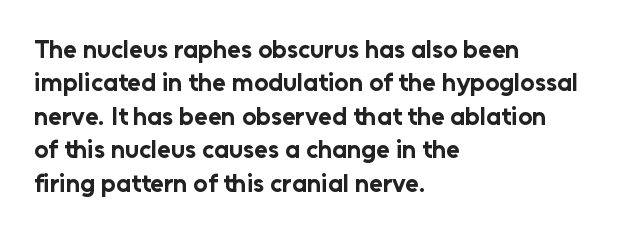
{"italic": "no", "bold": "yes", "underline": "no", "align": "left", "line_spacing": "normal", "line_spacing_ratio": 1.34, "letter_spacing": "normal", "letter_spacing_em": 0.0, "glyph_px": 25}
